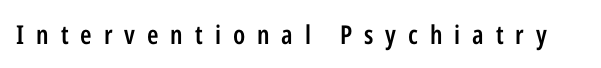
{"italic": "no", "bold": "semi", "underline": "no", "letter_spacing": "wide", "letter_spacing_em": 0.46, "glyph_px": 26}
